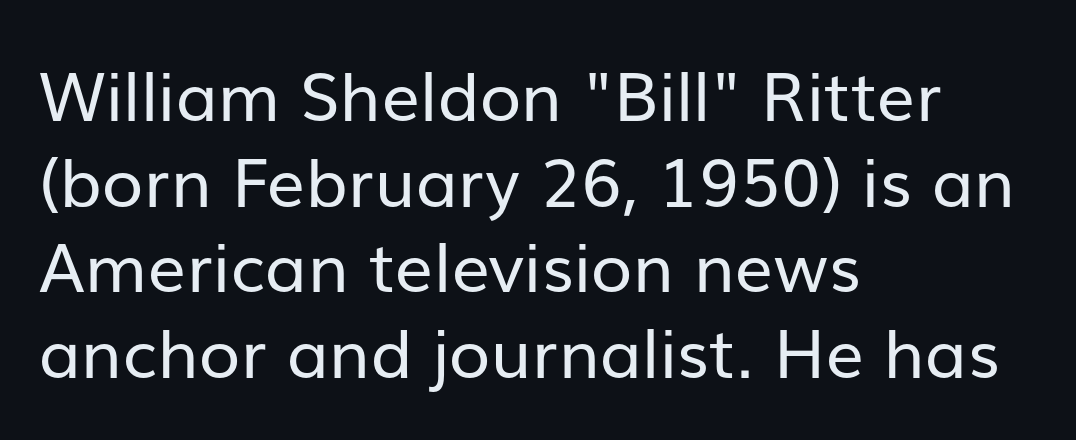
The image shows 68 px regular-weight sans-serif type, upright; set left-aligned, normal line spacing (1.26x), normal letter spacing, not underlined; low stroke contrast and a medium x-height.
